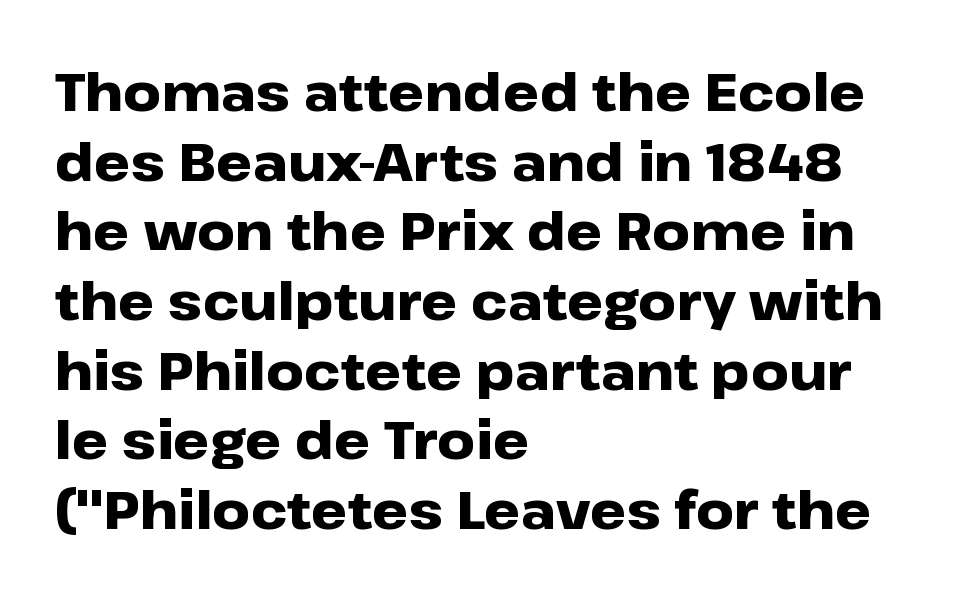
This is heavy type, rendered in bold. The passage shown stacks its lines at a standard gap. Underlining? Definitely not there. Upright lettering throughout.
